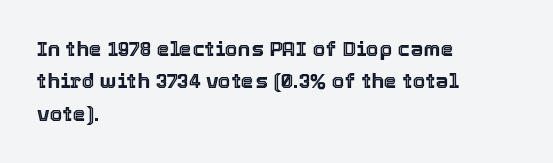
{"italic": "no", "underline": "no", "align": "left", "line_spacing": "normal", "line_spacing_ratio": 1.54, "letter_spacing": "normal", "letter_spacing_em": 0.0, "glyph_px": 21}
